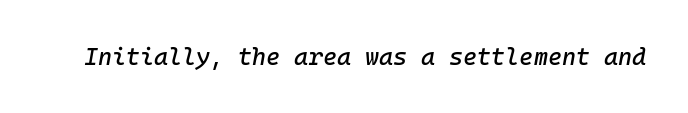
The image shows 24 px text type, italic (leaning right); set normal letter spacing, not underlined.
